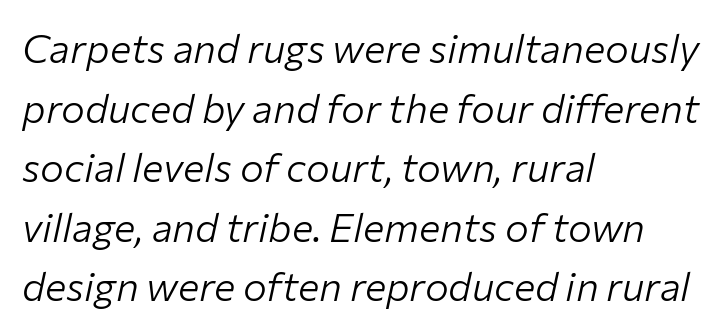
The image shows 40 px light type, italic (leaning right); set left-aligned, normal line spacing (1.49x), normal letter spacing, not underlined; low stroke contrast and a medium x-height.
